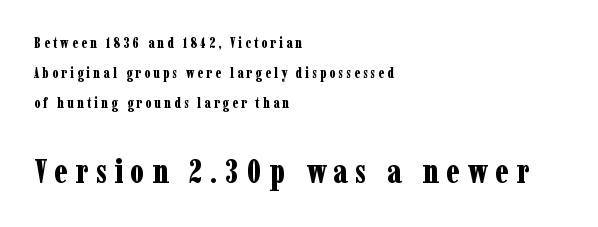
{"serif": "yes", "italic": "no", "bold": "yes", "weight": "bold", "width": "condensed", "stroke_contrast": "low", "x_height": "medium", "monospaced": "no", "underline": "no", "align": "left", "line_spacing": "loose", "line_spacing_ratio": 2.16, "letter_spacing": "wide", "letter_spacing_em": 0.22, "larger_block": "second", "size_ratio": 2.36, "glyph_px": 33}
